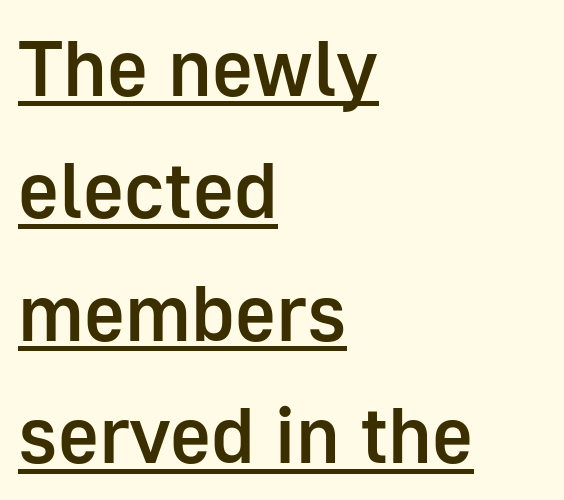
The image shows 79 px semibold sans-serif type, upright; set left-aligned, normal line spacing (1.55x), normal letter spacing, underlined; low stroke contrast and a medium x-height.
